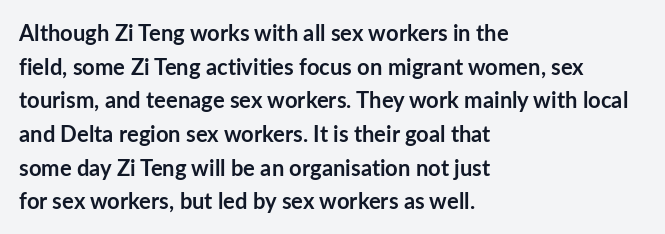
{"italic": "no", "bold": "yes", "underline": "no", "align": "left", "line_spacing": "normal", "line_spacing_ratio": 1.53, "letter_spacing": "normal", "letter_spacing_em": 0.0, "glyph_px": 22}
